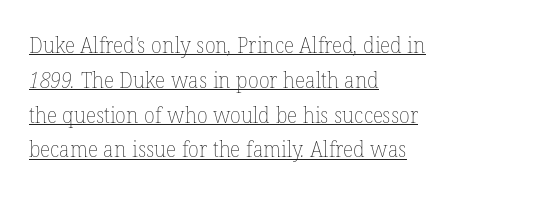
A normal amount of white space separates one row of letters from the next. Is there an underline? Yes — a line sits under the letters. On a weight scale, this lands at 450 or below. Tracking here is standard; glyphs follow each other at the usual distance. All the whitespace from short lines collects on the right.
